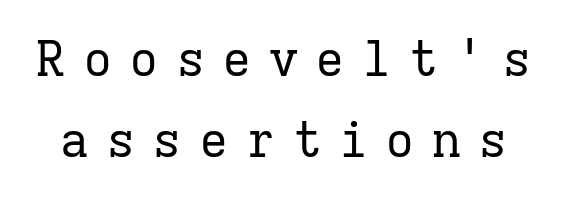
Q: Is the text bold? A: No.
Q: Is the text italic (slanted)? A: No, it is upright.
Q: Is the typeface a serif or a sans-serif typeface? A: Serif.
Q: Is the text underlined? A: No.
Q: Is the spacing between letters normal or unusually wide? A: Unusually wide.
Q: Is the spacing between lines tight, normal or loose? A: Normal.
Q: Width (condensed, normal, or wide)? A: Normal.
Q: Stroke contrast? A: Low.
Q: x-height? A: Medium.
Q: Monospaced? A: Yes.
